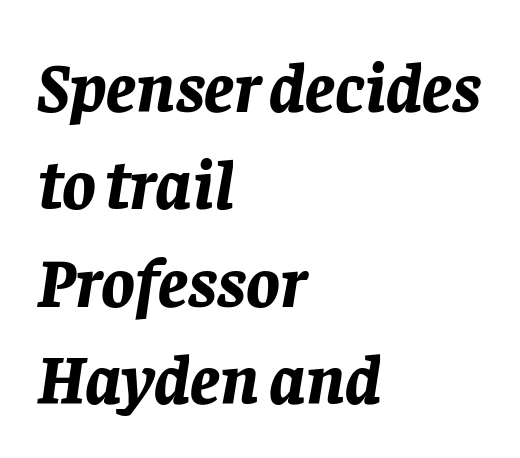
Letters rest on an invisible, unmarked baseline. Proportional: the letters do not fall into vertical columns. A classic flush-left, rag-right setting is used for this passage. You can tell it's italic because the verticals aren't actually vertical.
